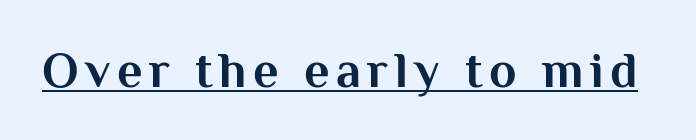
The image shows 50 px bold sans-serif type, upright; set underlined; medium stroke contrast and a medium x-height.
